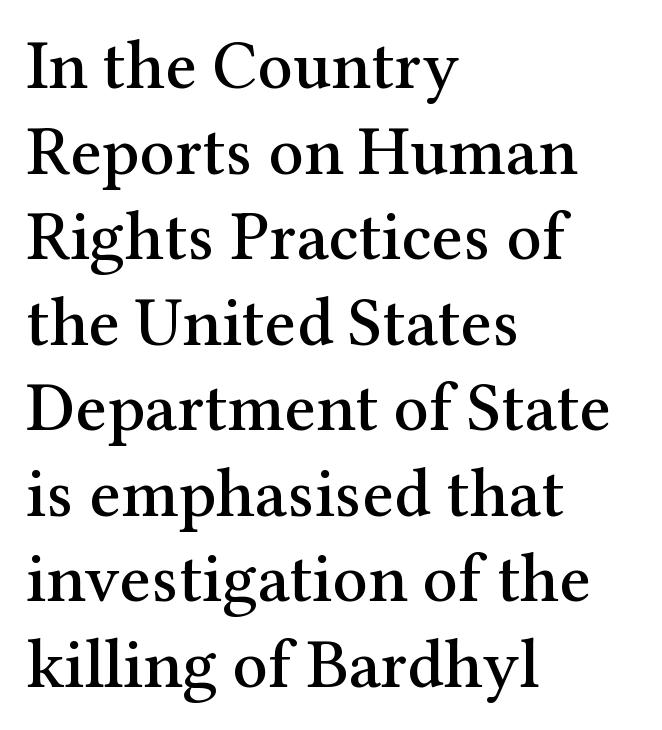
{"serif": "yes", "italic": "no", "width": "normal", "stroke_contrast": "medium", "x_height": "medium", "monospaced": "no", "underline": "no", "align": "left", "line_spacing_ratio": 1.24, "letter_spacing": "normal", "letter_spacing_em": 0.0, "glyph_px": 69}
